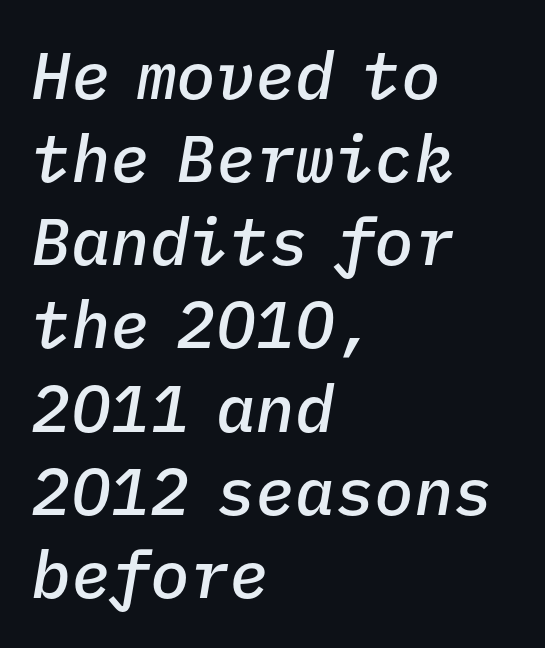
You could call the tracking neutral — neither tight nor loose. When letters slant like this, we call the style italic. Horizontal bands of white between lines are of average thickness. Here the designer chose a console-style face with uniform glyph widths. Typographic density is moderately raised because the face is semibold.
